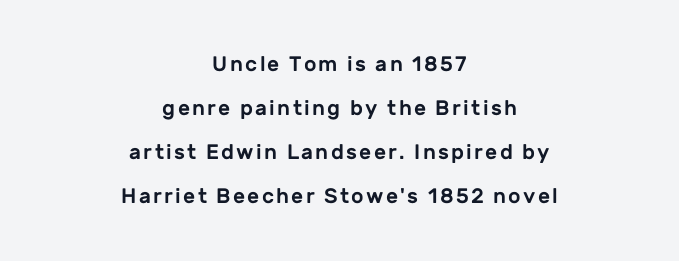
Q: Is the text italic (slanted)? A: No, it is upright.
Q: Is the text underlined? A: No.
Q: How is the paragraph aligned? A: Centered.
Q: Is the spacing between lines tight, normal or loose? A: Loose.
